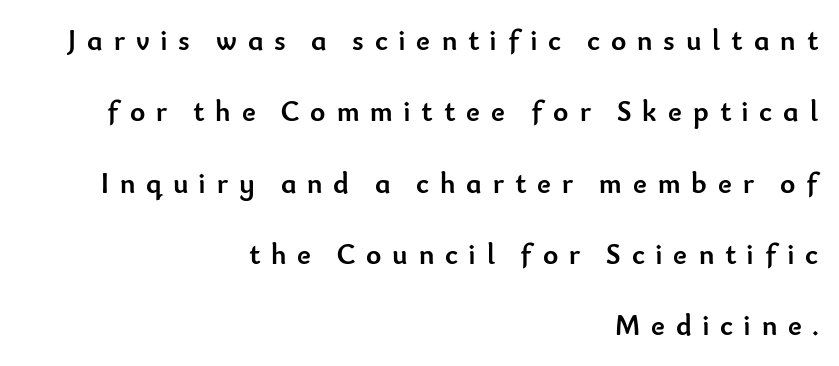
The rendering uses natural spacing where letterforms have individual widths. The type sits square on the baseline with zero lean. The space beneath each line is pristine and unruled. You'd pick this weight for a headline — it's a proper bold. Regarding serifs, this sample does without them. The tracking reads as deliberately expanded to a designer's eye.
